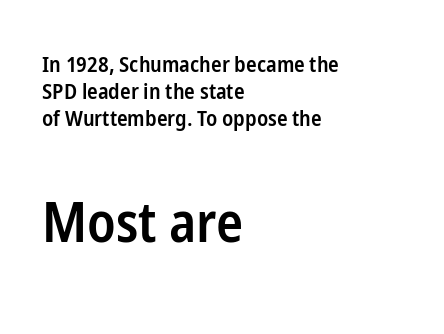
The image shows 56 px semibold, condensed sans-serif type, upright; set left-aligned, line spacing 1.22x, normal letter spacing, not underlined; the second (bottom) block is 2.55x larger; low stroke contrast and a medium x-height.
